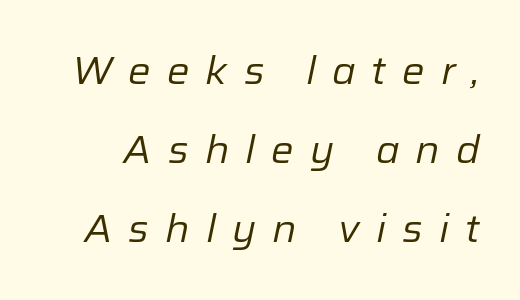
{"italic": "yes", "lean": "right", "slant_degrees": 12, "bold": "no", "weight": "regular", "width": "normal", "stroke_contrast": "low", "x_height": "medium", "monospaced": "no", "underline": "no", "line_spacing": "loose", "line_spacing_ratio": 2.08, "letter_spacing": "wide", "letter_spacing_em": 0.42, "glyph_px": 38}
